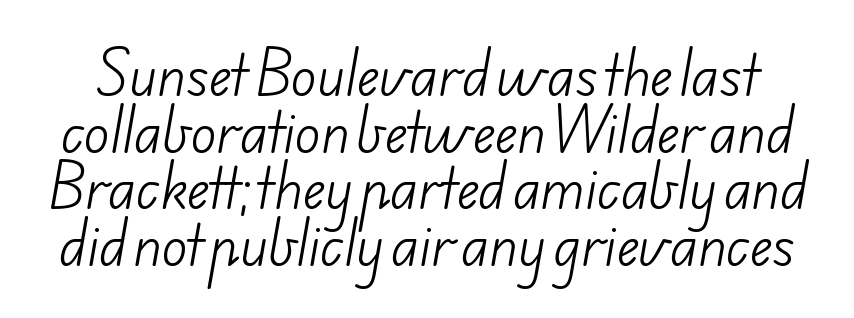
Vertically, the passage feels compressed, each row crowding the next. Stroke thickness stays within the range of a standard reading face or lighter. Looks like regular typesetting: each glyph gets only the width it needs. A sans-serif font was chosen for this passage. What stands out about the letter spacing? Nothing — it is the standard amount.
